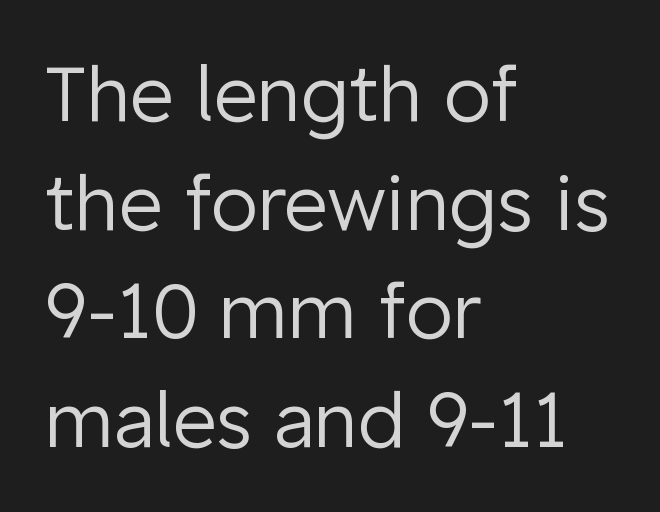
The letters advance in unequal steps, a hallmark of proportional type. Leading matches the norm, producing a regular column. The string is rendered with underlining switched off. Check where the strokes stop: nothing finishes them off — pure sans. Which margin do the lines hug? The left one — the right edge is uneven. Unlike italic type, these characters show no tilt at all.
